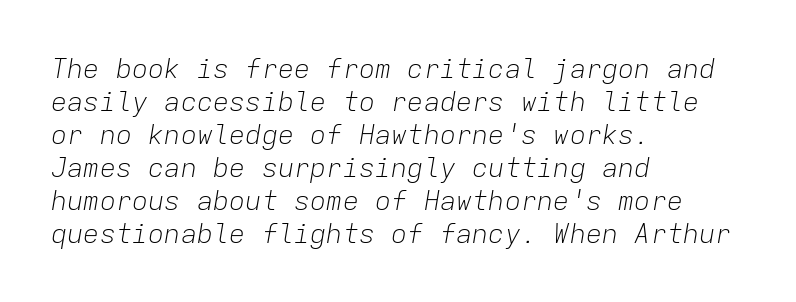
{"italic": "yes", "lean": "right", "slant_degrees": 9, "bold": "no", "underline": "no", "align": "left", "line_spacing_ratio": 1.22, "letter_spacing": "normal", "letter_spacing_em": 0.0, "glyph_px": 27}
